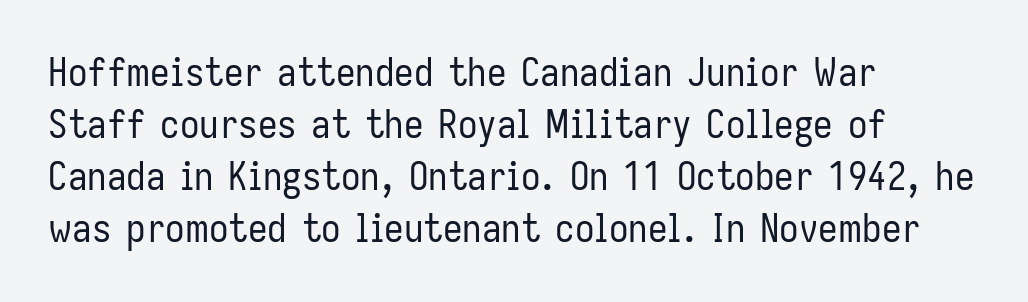
Q: Is the text bold? A: No.
Q: Is the text italic (slanted)? A: No, it is upright.
Q: Is the typeface a serif or a sans-serif typeface? A: Sans-serif.
Q: Is the text underlined? A: No.
Q: How is the paragraph aligned? A: Left-aligned.
Q: Is the spacing between letters normal or unusually wide? A: Normal.
Q: Is the spacing between lines tight, normal or loose? A: Normal.
Q: Width (condensed, normal, or wide)? A: Condensed.
Q: Stroke contrast? A: Low.
Q: x-height? A: Medium.
Q: Monospaced? A: No.
